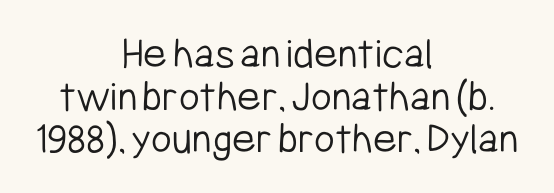
The image shows 45 px light, condensed sans-serif type, upright; set centered, tight line spacing (0.95x), normal letter spacing, not underlined; low stroke contrast and a medium x-height.
